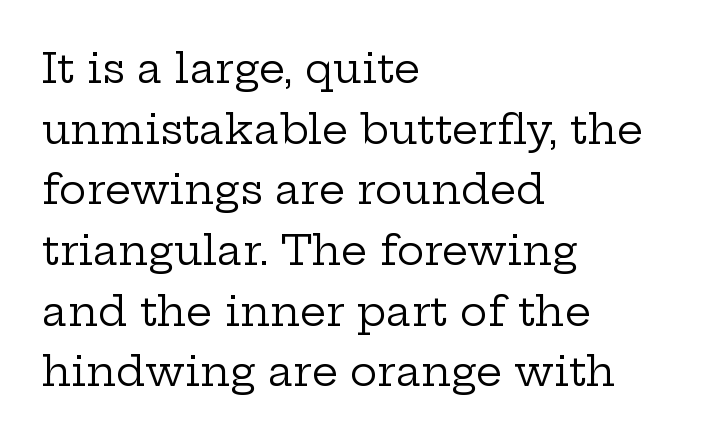
Each new line begins a customary step beneath the previous one. Think standard paragraph weight, or any step lighter than that. To sum up the face: it has serifs. It's the straight-up-and-down kind of type. Glance below the letters and you will spot only blank space. Think of a printed novel: that variable character pitch is what you see here.
